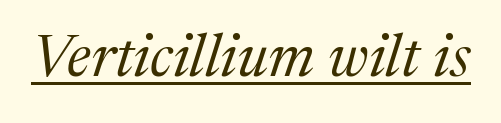
A continuous stroke trails under the words, as in a hyperlink. These lines are rendered in a variable-pitch font. There is no visible air inserted between adjacent glyphs. Compared with a typical body face, this is equally light or lighter still. Old-style or modern, the face here clearly has serifs.
